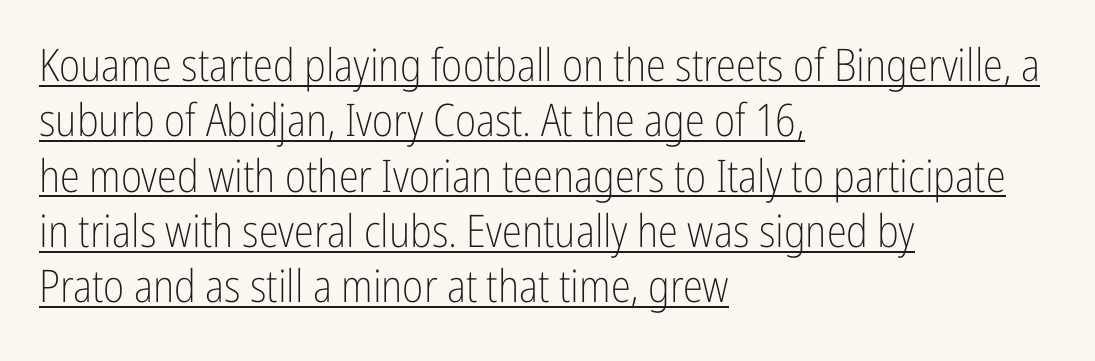
Q: Is the text bold? A: No.
Q: Is the text italic (slanted)? A: No, it is upright.
Q: Is the typeface a serif or a sans-serif typeface? A: Sans-serif.
Q: Is the text underlined? A: Yes.
Q: How is the paragraph aligned? A: Left-aligned.
Q: Is the spacing between letters normal or unusually wide? A: Normal.
Q: Width (condensed, normal, or wide)? A: Condensed.
Q: Stroke contrast? A: Low.
Q: x-height? A: Medium.
Q: Monospaced? A: No.
